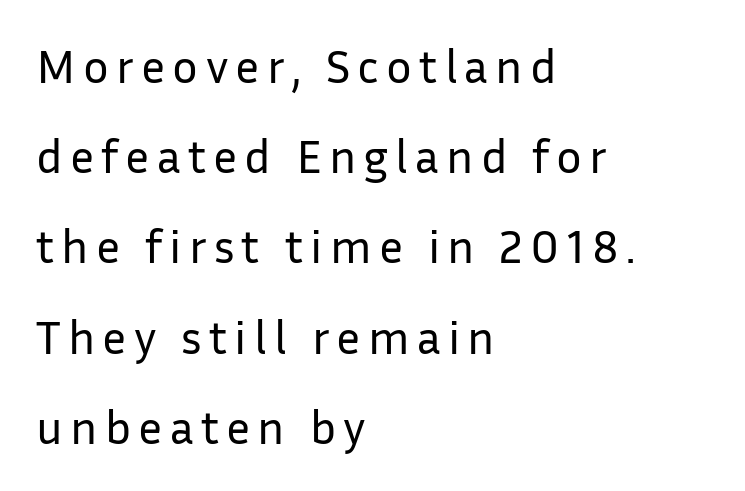
Q: Is the text bold? A: No.
Q: Is the text italic (slanted)? A: No, it is upright.
Q: Is the typeface a serif or a sans-serif typeface? A: Sans-serif.
Q: Is the text underlined? A: No.
Q: How is the paragraph aligned? A: Left-aligned.
Q: Width (condensed, normal, or wide)? A: Normal.
Q: Stroke contrast? A: Low.
Q: x-height? A: Medium.
Q: Monospaced? A: No.
